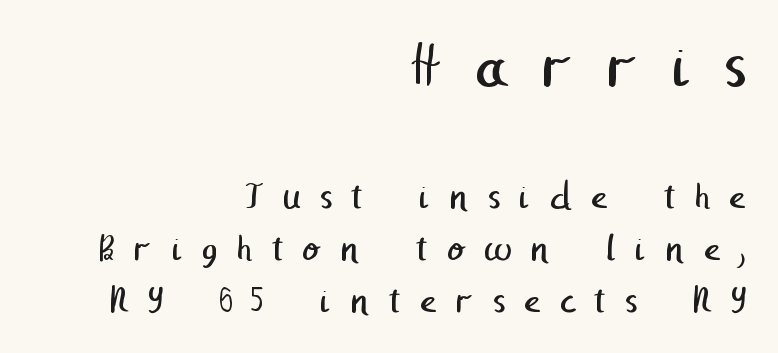
{"serif": "no", "bold": "no", "weight": "regular", "width": "normal", "stroke_contrast": "low", "x_height": "medium", "underline": "no", "align": "right", "line_spacing": "normal", "line_spacing_ratio": 1.33, "letter_spacing": "wide", "letter_spacing_em": 0.49, "larger_block": "first", "size_ratio": 1.74, "glyph_px": 68}
